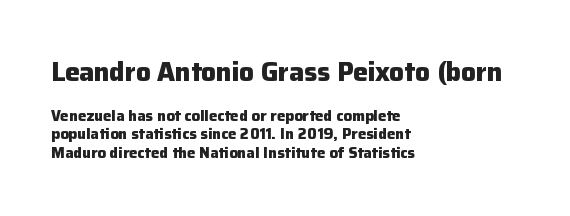
Beneath every word, the page is bare. In CSS terms this would be text-align: left. The rendering uses a bold face; every stroke is thick and dark. The type sits square on the baseline with zero lean. There is no visible air inserted between adjacent glyphs.
